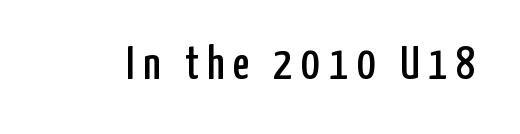
{"serif": "no", "italic": "no", "width": "condensed", "stroke_contrast": "low", "x_height": "medium", "monospaced": "no", "underline": "no", "glyph_px": 46}
